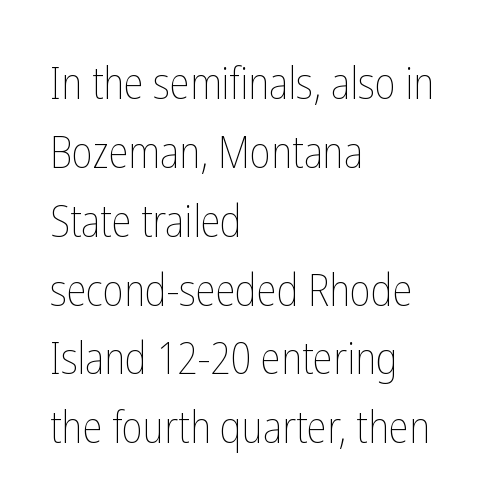
The image shows 45 px thin, condensed type, upright; set left-aligned, normal line spacing (1.53x), normal letter spacing, not underlined; low stroke contrast and a medium x-height.
